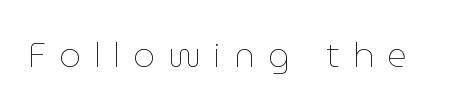
{"italic": "no", "bold": "no", "weight": "thin", "width": "normal", "stroke_contrast": "low", "x_height": "medium", "monospaced": "no", "underline": "no", "letter_spacing": "wide", "letter_spacing_em": 0.39, "glyph_px": 34}
